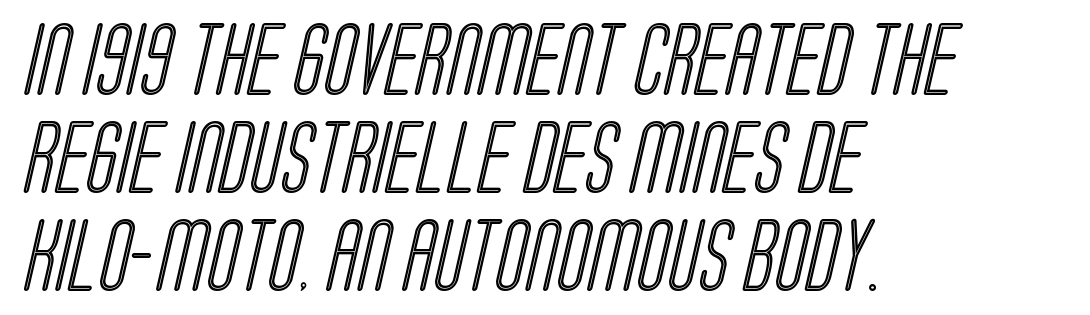
Successive baselines arrive at the customary interval. Where is the straight margin? On the left. Glyph-to-glyph distance matches everyday printed text. Letters rest on an invisible, unmarked baseline. Here the designer chose a conventional face with non-uniform glyph widths.
